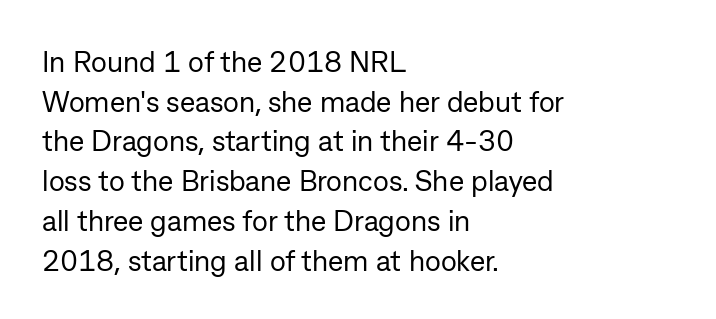
Q: Is the text bold? A: No.
Q: Is the text italic (slanted)? A: No, it is upright.
Q: Is the typeface a serif or a sans-serif typeface? A: Sans-serif.
Q: Is the text underlined? A: No.
Q: How is the paragraph aligned? A: Left-aligned.
Q: Is the spacing between letters normal or unusually wide? A: Normal.
Q: Is the spacing between lines tight, normal or loose? A: Normal.
Q: Width (condensed, normal, or wide)? A: Normal.
Q: Stroke contrast? A: Low.
Q: x-height? A: Medium.
Q: Monospaced? A: No.
